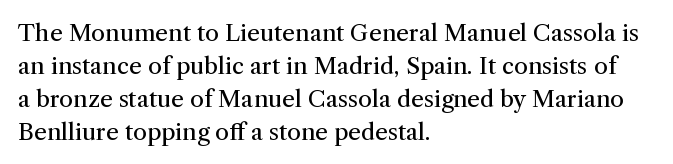
Q: Is the text bold? A: No.
Q: Is the text italic (slanted)? A: No, it is upright.
Q: Is the text underlined? A: No.
Q: How is the paragraph aligned? A: Left-aligned.
Q: Is the spacing between letters normal or unusually wide? A: Normal.
Q: Is the spacing between lines tight, normal or loose? A: Normal.
